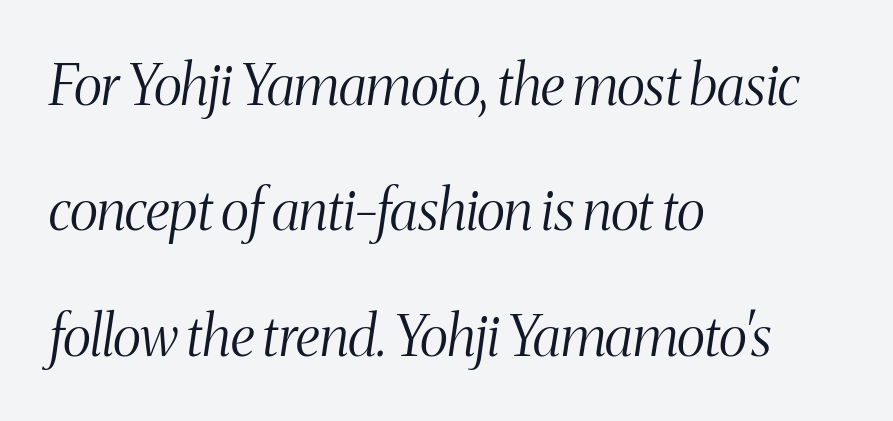
The gaps between neighbouring characters are ordinary and unremarkable. Think standard paragraph weight, or any step lighter than that. Observe the serifs anchoring each vertical stroke in this sample. The space directly below the letters is spotless. If you drew a line through each stem, it would be angled.
